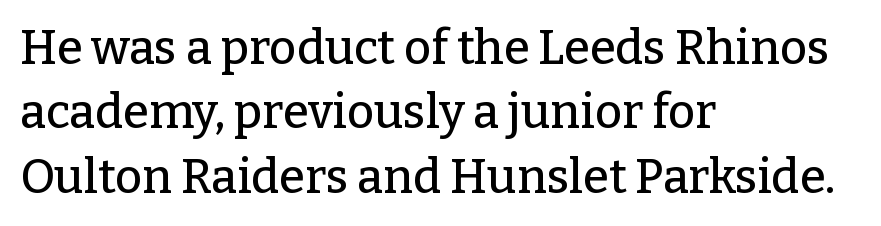
Q: Is the text italic (slanted)? A: No, it is upright.
Q: Is the typeface a serif or a sans-serif typeface? A: Serif.
Q: Is the text underlined? A: No.
Q: How is the paragraph aligned? A: Left-aligned.
Q: Is the spacing between letters normal or unusually wide? A: Normal.
Q: Is the spacing between lines tight, normal or loose? A: Normal.
Q: Width (condensed, normal, or wide)? A: Normal.
Q: Stroke contrast? A: Low.
Q: x-height? A: Medium.
Q: Monospaced? A: No.
